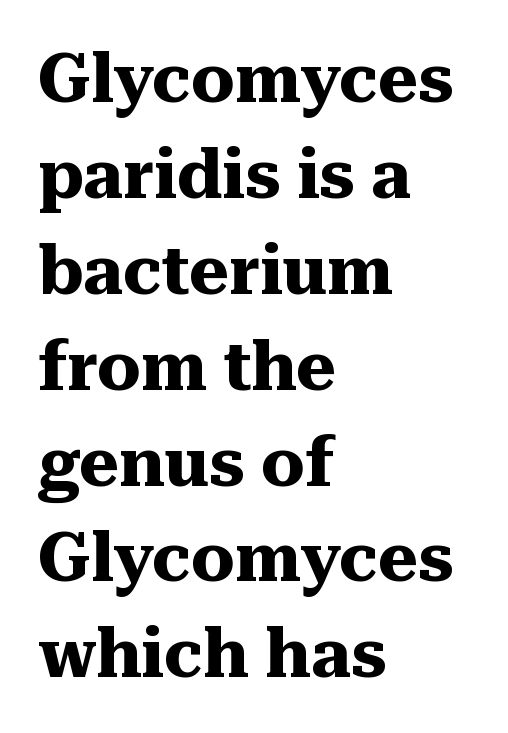
As a designer I'd log this as weight 700, bold. This rendering employs a face with finishing strokes, i.e., a serif. The ragged edge is on the right, which tells us the setting is flush left. Is there any slant? The stems are plumb. Words appear dense and cohesive because spacing is normal.
